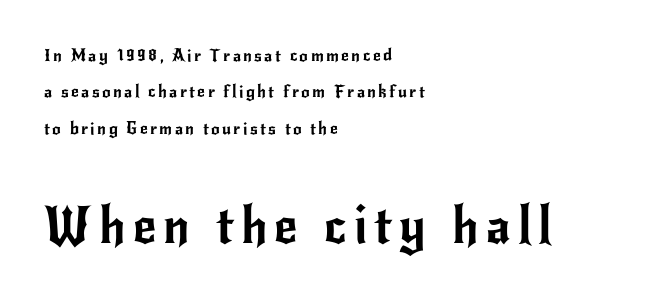
Q: Is the text italic (slanted)? A: No, it is upright.
Q: Is the typeface a serif or a sans-serif typeface? A: Sans-serif.
Q: Is the text underlined? A: No.
Q: How is the paragraph aligned? A: Left-aligned.
Q: Is the spacing between lines tight, normal or loose? A: Loose.
Q: Which block of text is set in a larger size, the first (top) or the second (bottom)? A: The second (bottom) one.
Q: Width (condensed, normal, or wide)? A: Normal.
Q: Stroke contrast? A: Low.
Q: x-height? A: Small.
Q: Monospaced? A: No.
